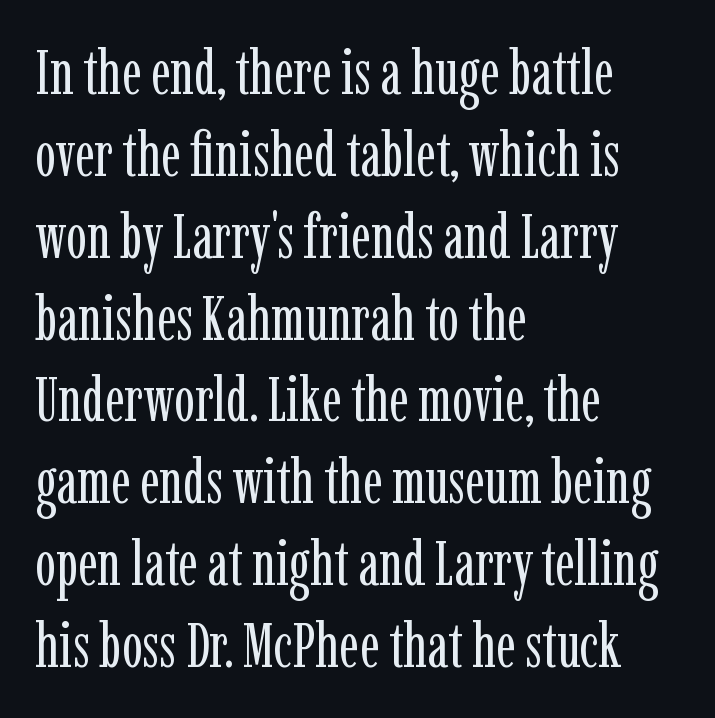
{"serif": "yes", "italic": "no", "bold": "no", "weight": "regular", "width": "condensed", "stroke_contrast": "low", "x_height": "medium", "monospaced": "no", "underline": "no", "align": "left", "line_spacing": "normal", "line_spacing_ratio": 1.32, "letter_spacing": "normal", "letter_spacing_em": 0.0, "glyph_px": 62}
